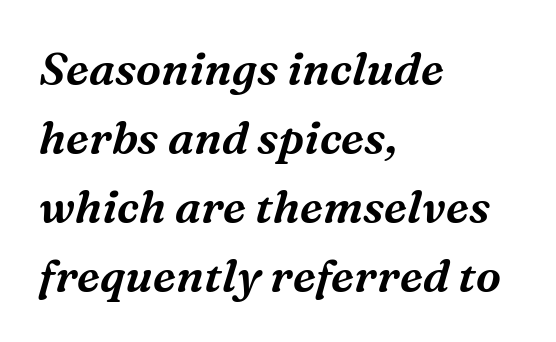
The image shows 45 px serif type, italic (leaning right); set left-aligned, normal line spacing (1.53x), normal letter spacing, not underlined; medium stroke contrast and a medium x-height.
